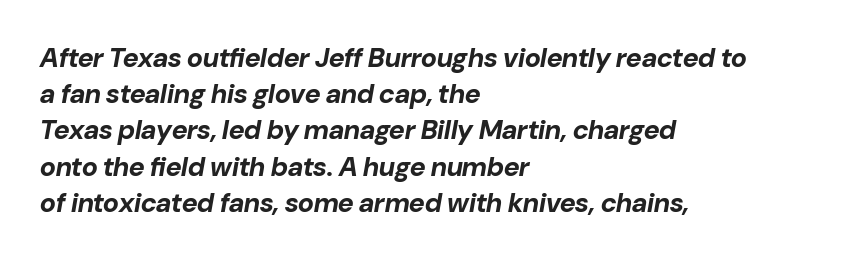
Q: Is the text bold? A: Yes.
Q: Is the text italic (slanted)? A: Yes, it leans right by about 10 degrees.
Q: Is the text underlined? A: No.
Q: How is the paragraph aligned? A: Left-aligned.
Q: Is the spacing between letters normal or unusually wide? A: Normal.
Q: Is the spacing between lines tight, normal or loose? A: Normal.
